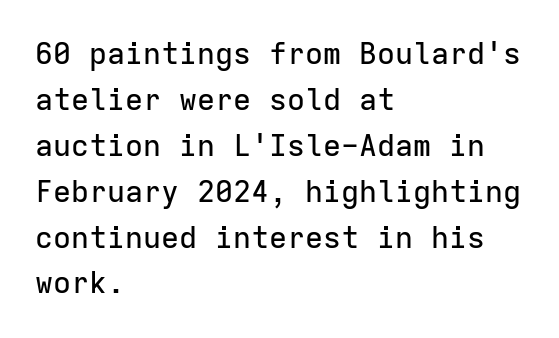
Q: Is the text italic (slanted)? A: No, it is upright.
Q: Is the typeface a serif or a sans-serif typeface? A: Sans-serif.
Q: Is the text underlined? A: No.
Q: How is the paragraph aligned? A: Left-aligned.
Q: Is the spacing between letters normal or unusually wide? A: Normal.
Q: Is the spacing between lines tight, normal or loose? A: Normal.
Q: Width (condensed, normal, or wide)? A: Normal.
Q: Stroke contrast? A: Low.
Q: x-height? A: Medium.
Q: Monospaced? A: Yes.
